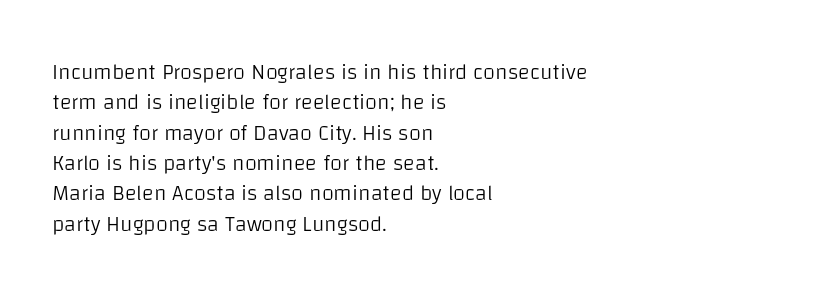
A quiet, ordinary-to-light weight characterises the typeface. The text block is weighted toward the left margin, trailing off unevenly rightward. This rendering leaves character spacing at its baseline value. Characters remain perfectly vertical along every line. The strip under each line holds only bare page.
